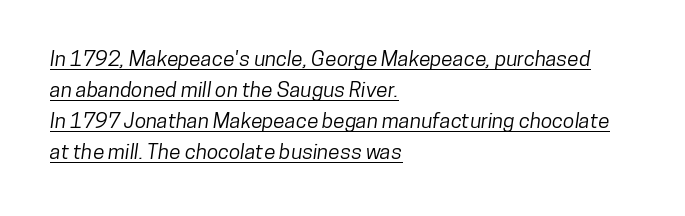
{"underline": "yes", "align": "left", "line_spacing": "normal", "line_spacing_ratio": 1.48, "letter_spacing": "normal", "letter_spacing_em": 0.0, "glyph_px": 21}
